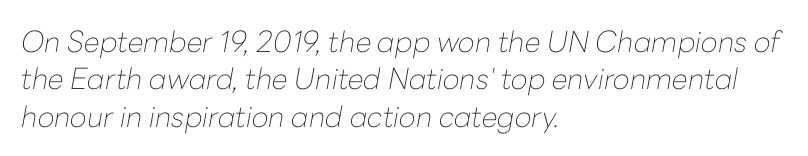
Q: Is the text bold? A: No.
Q: Is the text italic (slanted)? A: Yes, it leans right by about 10 degrees.
Q: Is the text underlined? A: No.
Q: How is the paragraph aligned? A: Left-aligned.
Q: Is the spacing between letters normal or unusually wide? A: Normal.
Q: Is the spacing between lines tight, normal or loose? A: Normal.
Q: Width (condensed, normal, or wide)? A: Normal.
Q: Stroke contrast? A: Low.
Q: x-height? A: Medium.
Q: Monospaced? A: No.
